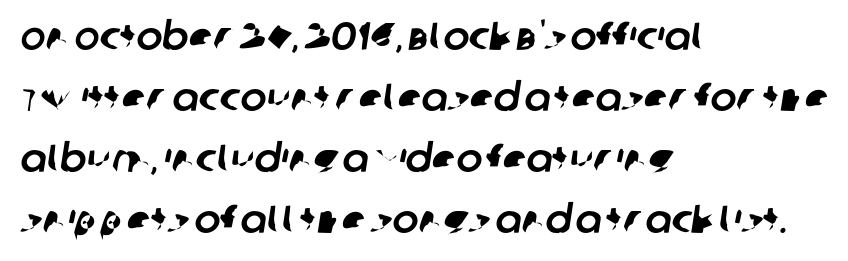
Q: Is the typeface a serif or a sans-serif typeface? A: Sans-serif.
Q: Is the text underlined? A: No.
Q: How is the paragraph aligned? A: Left-aligned.
Q: Is the spacing between letters normal or unusually wide? A: Normal.
Q: Is the spacing between lines tight, normal or loose? A: Normal.
Q: Width (condensed, normal, or wide)? A: Normal.
Q: Stroke contrast? A: Low.
Q: x-height? A: Large.
Q: Monospaced? A: No.
